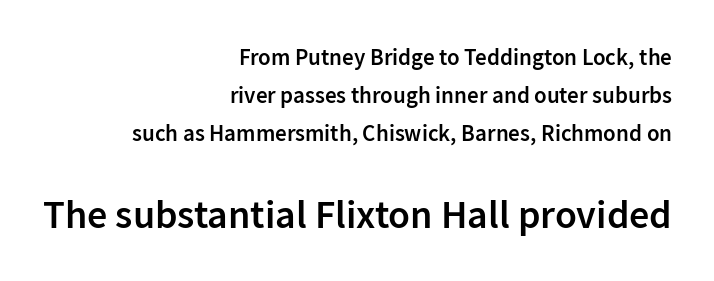
Q: Is the text bold? A: Semi-bold.
Q: Is the text italic (slanted)? A: No, it is upright.
Q: Is the typeface a serif or a sans-serif typeface? A: Sans-serif.
Q: Is the text underlined? A: No.
Q: How is the paragraph aligned? A: Right-aligned.
Q: Is the spacing between letters normal or unusually wide? A: Normal.
Q: Is the spacing between lines tight, normal or loose? A: Normal.
Q: Which block of text is set in a larger size, the first (top) or the second (bottom)? A: The second (bottom) one.
Q: Width (condensed, normal, or wide)? A: Normal.
Q: Stroke contrast? A: Low.
Q: x-height? A: Medium.
Q: Monospaced? A: No.
